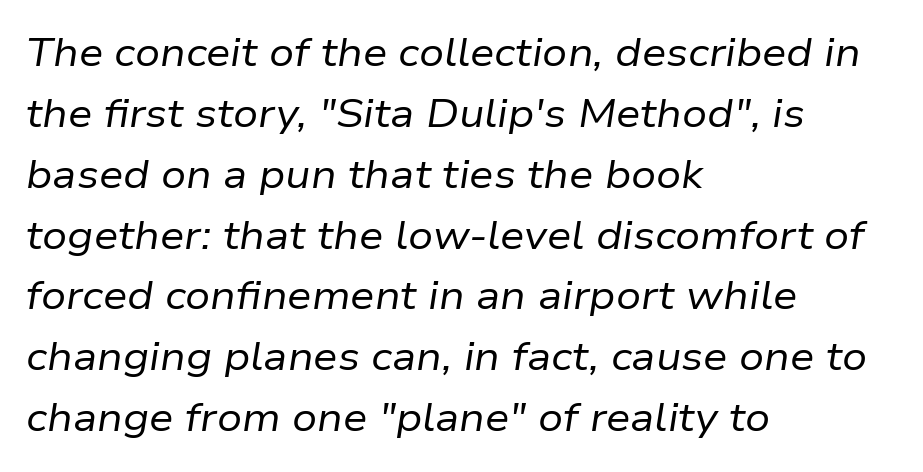
Q: Is the text bold? A: No.
Q: Is the text italic (slanted)? A: Yes, it leans right by about 9 degrees.
Q: Is the text underlined? A: No.
Q: How is the paragraph aligned? A: Left-aligned.
Q: Is the spacing between letters normal or unusually wide? A: Normal.
Q: Is the spacing between lines tight, normal or loose? A: Normal.
Q: Width (condensed, normal, or wide)? A: Normal.
Q: Stroke contrast? A: Low.
Q: x-height? A: Medium.
Q: Monospaced? A: No.
